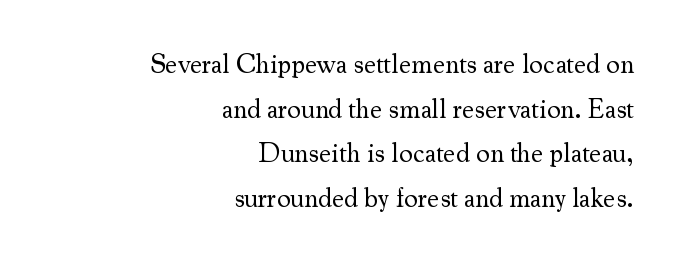
Style check: upright. Check under the words: just untouched page. Does the leading feel generous? No, just average. Characters follow at the spacing the type designer built in. Visually the block forms a straight wall on the right and a jagged coastline on the left.
